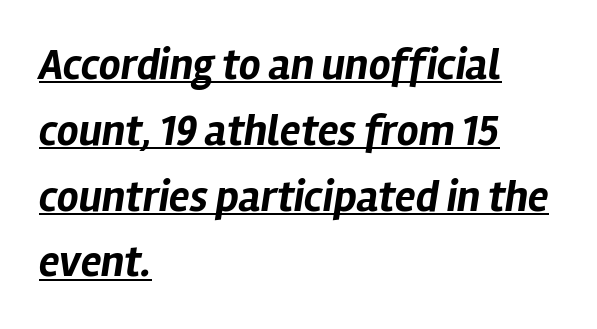
The image shows 43 px bold type, italic (leaning right); set left-aligned, normal line spacing (1.53x), normal letter spacing, underlined; low stroke contrast and a medium x-height.
